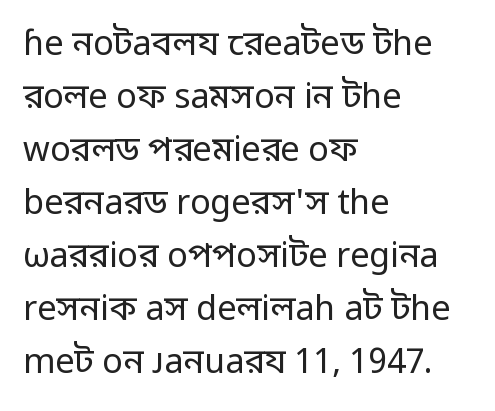
Q: Is the text bold? A: No.
Q: Is the text italic (slanted)? A: No, it is upright.
Q: Is the typeface a serif or a sans-serif typeface? A: Sans-serif.
Q: Is the text underlined? A: No.
Q: How is the paragraph aligned? A: Left-aligned.
Q: Is the spacing between letters normal or unusually wide? A: Normal.
Q: Is the spacing between lines tight, normal or loose? A: Normal.
Q: Width (condensed, normal, or wide)? A: Normal.
Q: Stroke contrast? A: Low.
Q: x-height? A: Medium.
Q: Monospaced? A: No.
